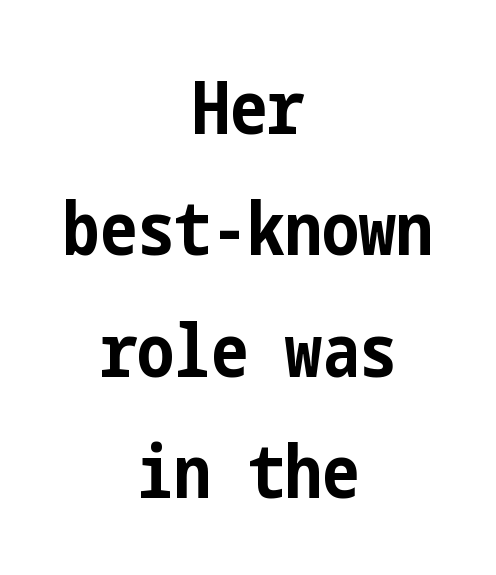
{"serif": "no", "italic": "no", "bold": "yes", "weight": "bold", "width": "condensed", "stroke_contrast": "low", "x_height": "medium", "underline": "no", "align": "center", "line_spacing": "normal", "line_spacing_ratio": 1.64, "letter_spacing": "normal", "letter_spacing_em": 0.0, "glyph_px": 74}
